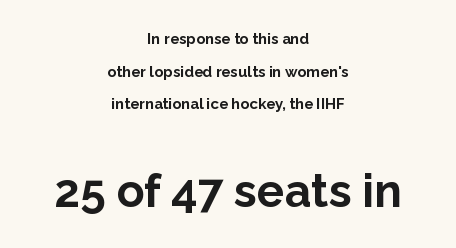
There is no visible air inserted between adjacent glyphs. Nothing sits at the stroke ends, so this counts as sans-serif. Leading is clearly above the norm, producing a sparse column. The text block is weighted toward neither margin, spreading evenly from the middle. Rule under the text: the space is simply empty. Plenty of ink on the page — the face is bold.
